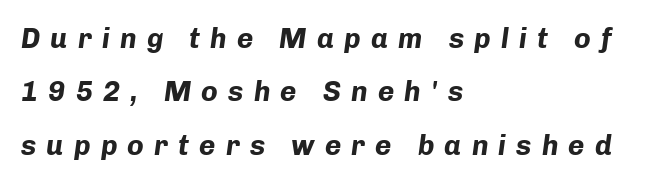
Q: Is the text bold? A: Yes.
Q: Is the text italic (slanted)? A: Yes, it leans right by about 8 degrees.
Q: Is the text underlined? A: No.
Q: How is the paragraph aligned? A: Left-aligned.
Q: Is the spacing between letters normal or unusually wide? A: Unusually wide.
Q: Is the spacing between lines tight, normal or loose? A: Loose.
Q: Width (condensed, normal, or wide)? A: Normal.
Q: Stroke contrast? A: Low.
Q: x-height? A: Medium.
Q: Monospaced? A: No.
